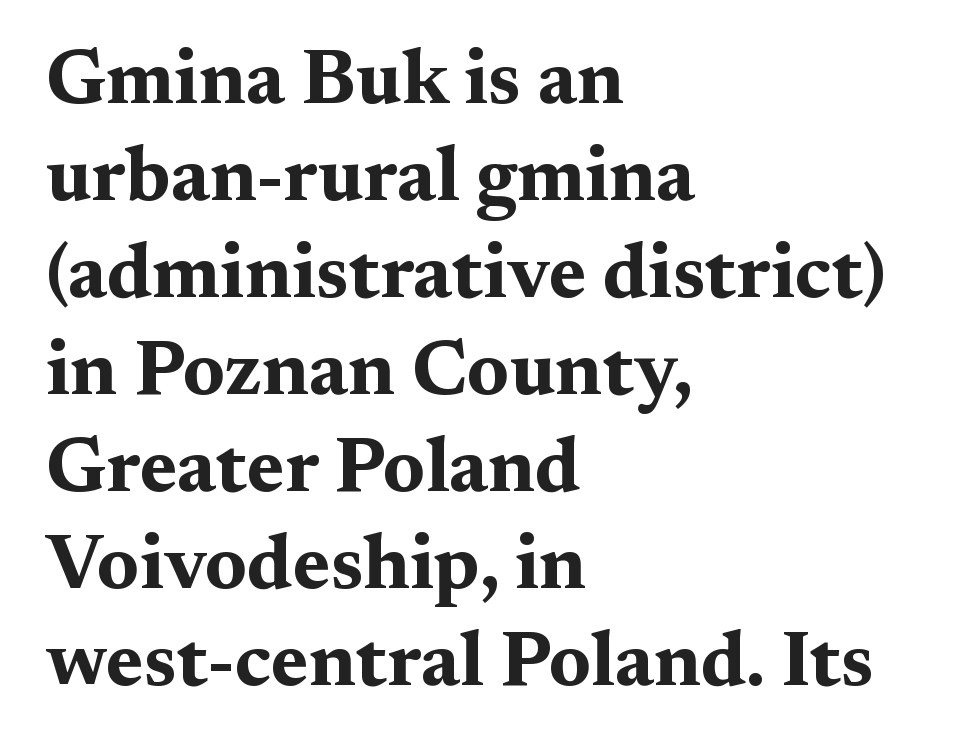
The lines in this sample share a left origin and differ only in where they stop. The vertical gap from one line to the next is medium. Heft: maximum for text — a bold. Little horizontal feet cap the strokes, marking this as serif type. Letter spacing: default. The rendering uses natural spacing where letterforms have individual widths.
